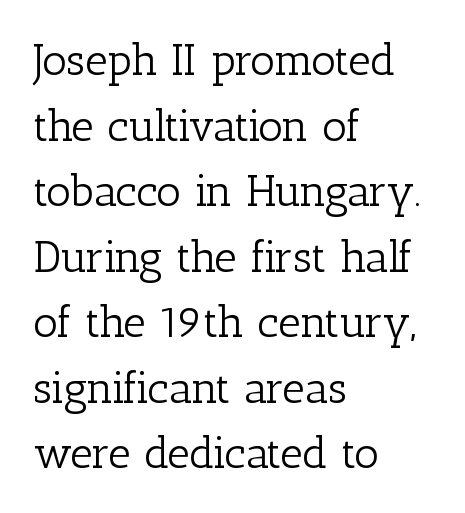
Q: Is the text bold? A: No.
Q: Is the text italic (slanted)? A: No, it is upright.
Q: Is the typeface a serif or a sans-serif typeface? A: Serif.
Q: Is the text underlined? A: No.
Q: How is the paragraph aligned? A: Left-aligned.
Q: Is the spacing between letters normal or unusually wide? A: Normal.
Q: Is the spacing between lines tight, normal or loose? A: Normal.
Q: Width (condensed, normal, or wide)? A: Normal.
Q: Stroke contrast? A: Low.
Q: x-height? A: Medium.
Q: Monospaced? A: No.
